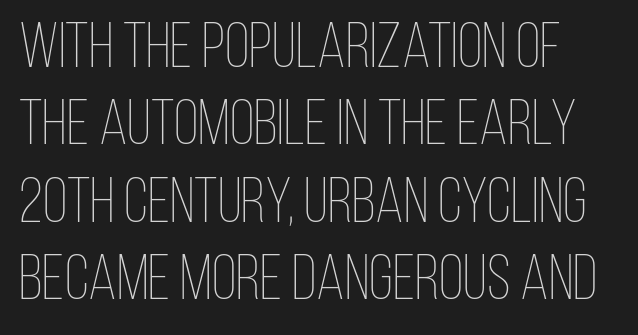
The image shows 64 px thin, condensed type, upright; set line spacing 1.21x, normal letter spacing, not underlined; low stroke contrast and a large x-height.
